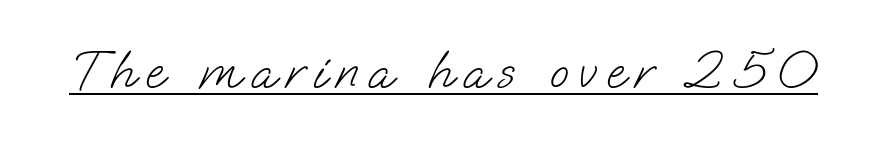
Is this a fixed-width face? No — the glyphs have proportional, varying widths. Check the space under the baseline: a stroke is drawn there. Bold? No — there's no thickening of the strokes. Check where the strokes stop: nothing finishes them off — pure sans.
